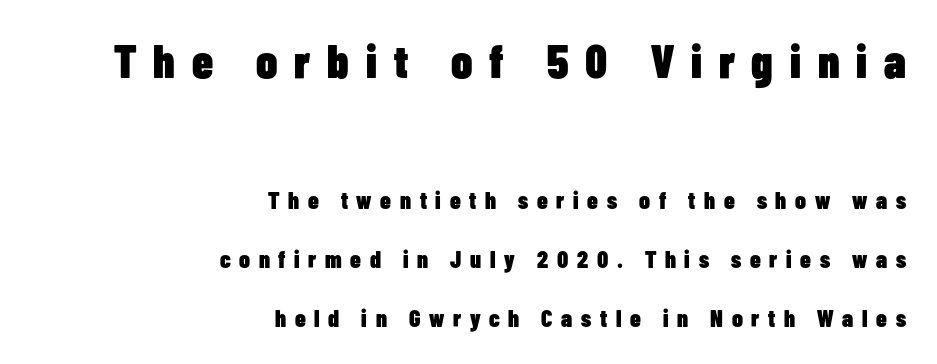
{"serif": "no", "italic": "no", "bold": "yes", "weight": "heavy", "width": "condensed", "stroke_contrast": "low", "x_height": "medium", "monospaced": "no", "underline": "no", "align": "right", "line_spacing": "loose", "line_spacing_ratio": 2.47, "letter_spacing": "wide", "letter_spacing_em": 0.36, "larger_block": "first", "size_ratio": 1.96, "glyph_px": 47}
